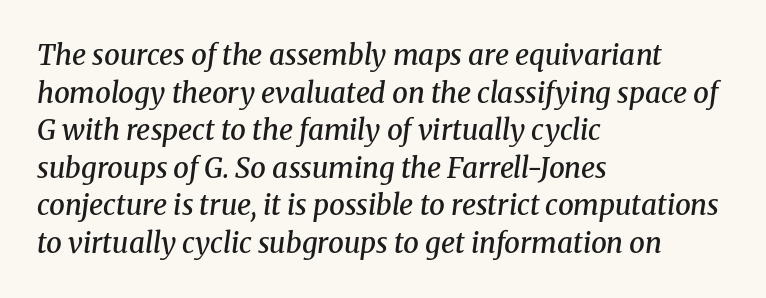
The image shows 28 px semibold serif type, italic (leaning right); set left-aligned, normal line spacing (1.34x), normal letter spacing, not underlined; medium stroke contrast and a medium x-height.
